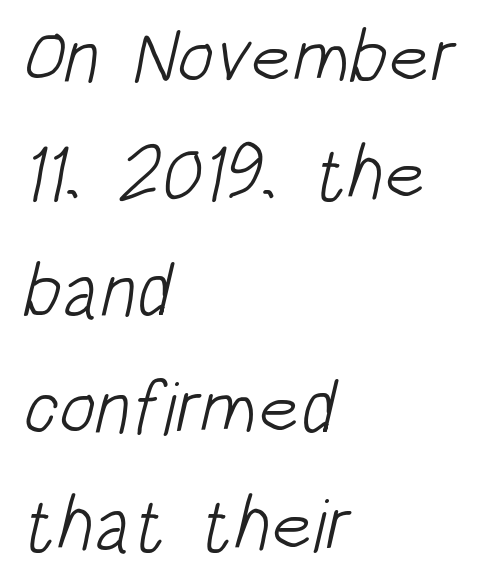
The image shows 76 px light, condensed sans-serif type; set left-aligned, normal line spacing (1.54x), normal letter spacing, not underlined; low stroke contrast and a large x-height.
